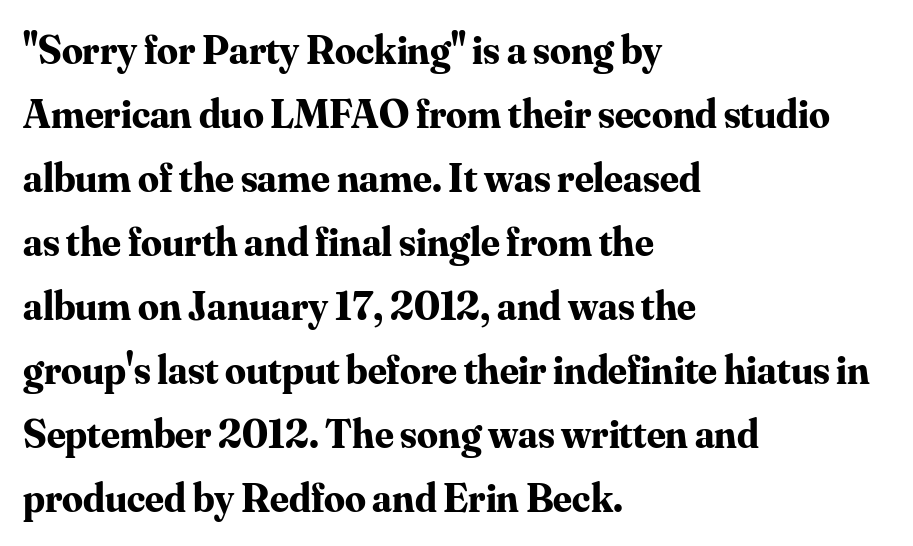
The image shows 41 px bold serif type, upright; set left-aligned, normal line spacing (1.56x), normal letter spacing, not underlined; medium stroke contrast and a small x-height.
